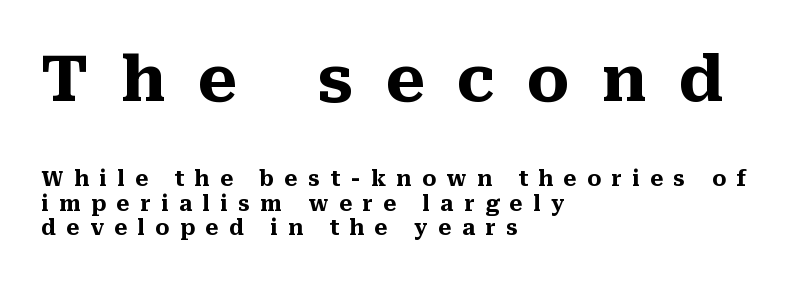
Q: Is the text bold? A: Yes.
Q: Is the text italic (slanted)? A: No, it is upright.
Q: Is the typeface a serif or a sans-serif typeface? A: Serif.
Q: Is the text underlined? A: No.
Q: How is the paragraph aligned? A: Left-aligned.
Q: Is the spacing between letters normal or unusually wide? A: Unusually wide.
Q: Which block of text is set in a larger size, the first (top) or the second (bottom)? A: The first (top) one.
Q: Width (condensed, normal, or wide)? A: Normal.
Q: Stroke contrast? A: Medium.
Q: x-height? A: Medium.
Q: Monospaced? A: No.
